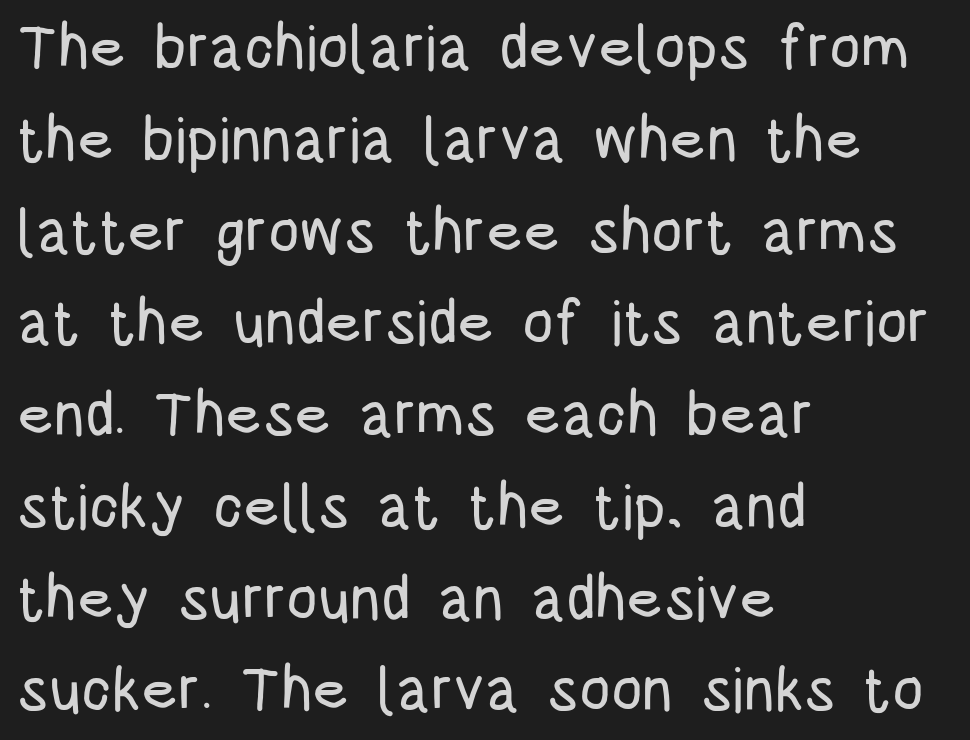
In CSS terms this would be text-align: left. Spacing verdict: proportional, widths tailored to each character. Observe the absence of serifs on each vertical stroke in this sample. How are the letters spaced? Ordinarily, with no added tracking.
